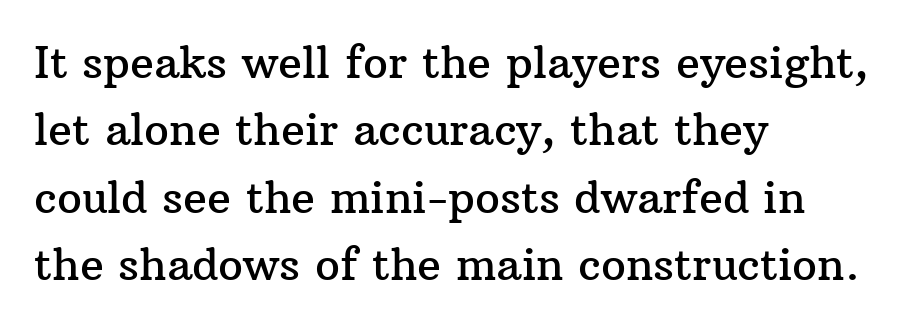
{"serif": "yes", "italic": "no", "width": "normal", "stroke_contrast": "medium", "x_height": "medium", "monospaced": "no", "underline": "no", "align": "left", "line_spacing": "normal", "line_spacing_ratio": 1.53, "letter_spacing": "normal", "letter_spacing_em": 0.0, "glyph_px": 44}
